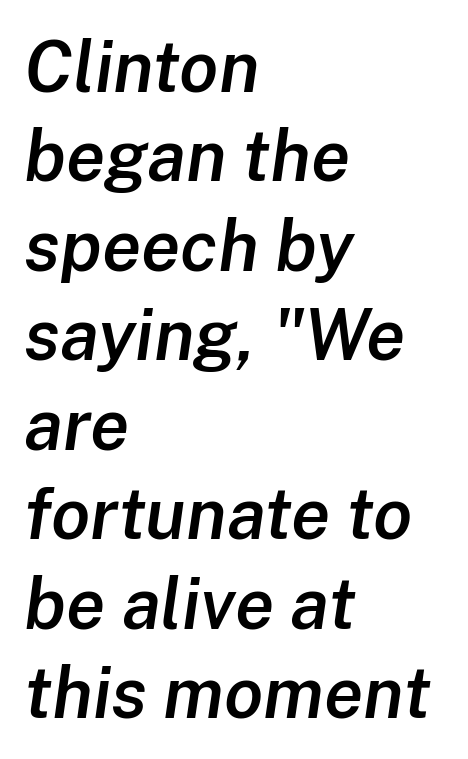
Underline: absent. These lines stack with their left ends in a neat column. I'd describe the lettering as semibold — firm but not a full bold. The typography opts for an oblique posture over an upright one.
